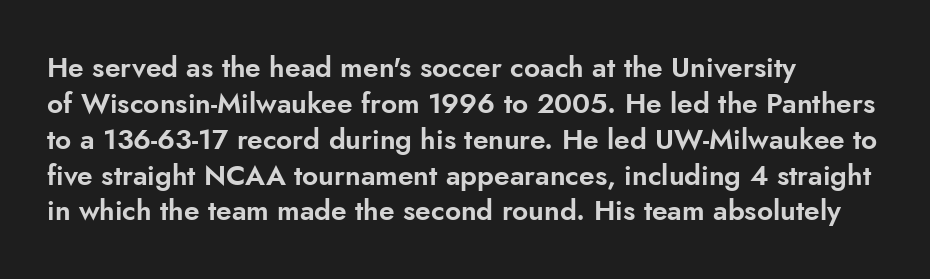
{"serif": "no", "italic": "no", "width": "normal", "stroke_contrast": "low", "x_height": "small", "monospaced": "no", "underline": "no", "align": "left", "line_spacing": "normal", "line_spacing_ratio": 1.28, "letter_spacing": "normal", "letter_spacing_em": 0.0, "glyph_px": 28}
